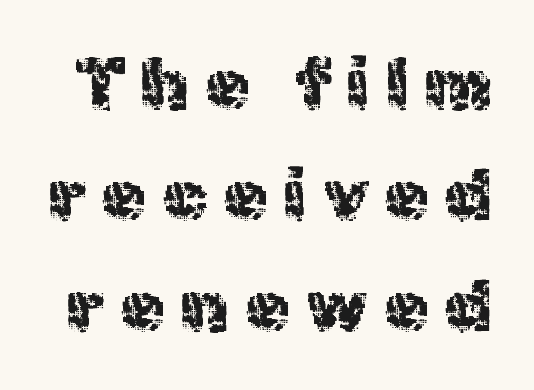
Rows of type keep a routine distance in the vertical direction. The tracking jumps out immediately: characters are airy and widely separated. The type sits square on the baseline with zero lean. Note the varied advance widths — an 'i' is clearly narrower than an 'm'. Underline: absent. What kind of face is this? One without serifs — a sans.
